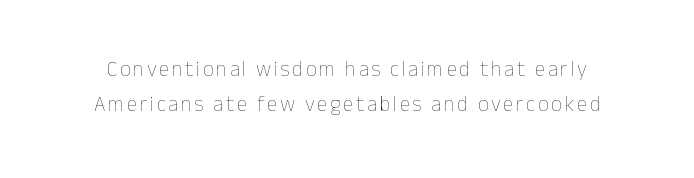
Q: Is the text bold? A: No.
Q: Is the text italic (slanted)? A: No, it is upright.
Q: Is the text underlined? A: No.
Q: Is the spacing between lines tight, normal or loose? A: Normal.
